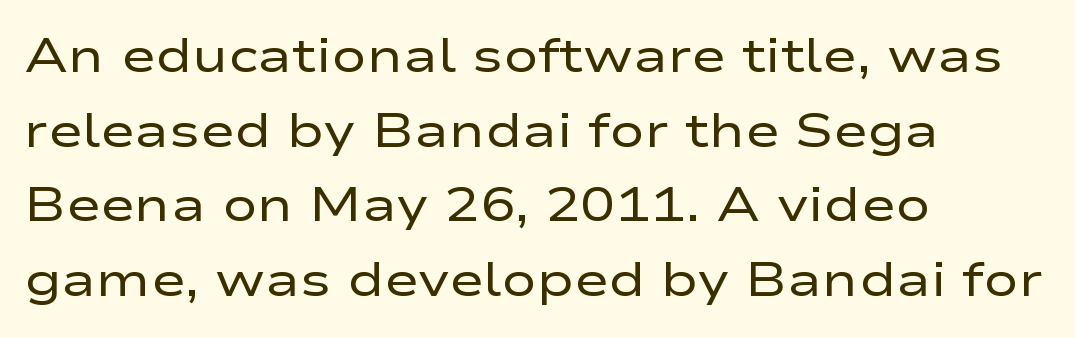
The rendering uses a moderate line-height, typical for paragraphs. Short note: letters normally spaced. The passage shown is typed in a proportional face where columns would drift. Stems and bowls with no extra thickness — not bold.
